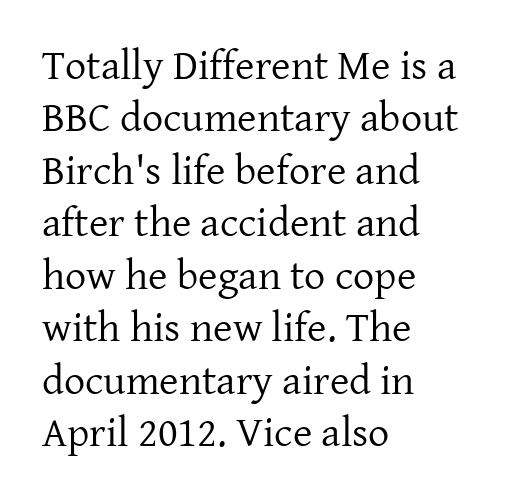
The image shows 42 px regular-weight serif type, upright; set left-aligned, normal line spacing (1.25x), normal letter spacing, not underlined; low stroke contrast and a medium x-height.
